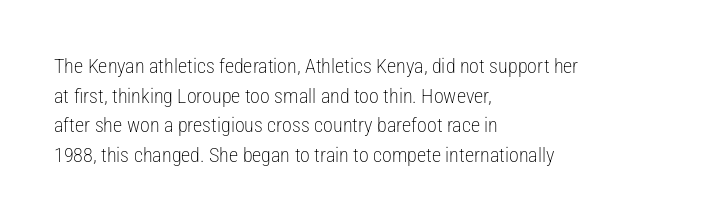
The image shows 20 px text type, upright; set left-aligned, normal line spacing (1.48x), normal letter spacing, not underlined.
